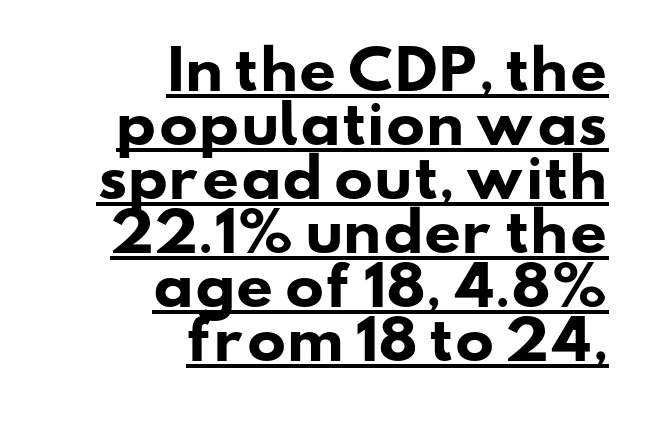
Q: Is the text bold? A: Yes.
Q: Is the typeface a serif or a sans-serif typeface? A: Sans-serif.
Q: Is the text underlined? A: Yes.
Q: How is the paragraph aligned? A: Right-aligned.
Q: Is the spacing between letters normal or unusually wide? A: Normal.
Q: Is the spacing between lines tight, normal or loose? A: Tight.
Q: Width (condensed, normal, or wide)? A: Wide.
Q: Stroke contrast? A: Low.
Q: x-height? A: Small.
Q: Monospaced? A: No.
